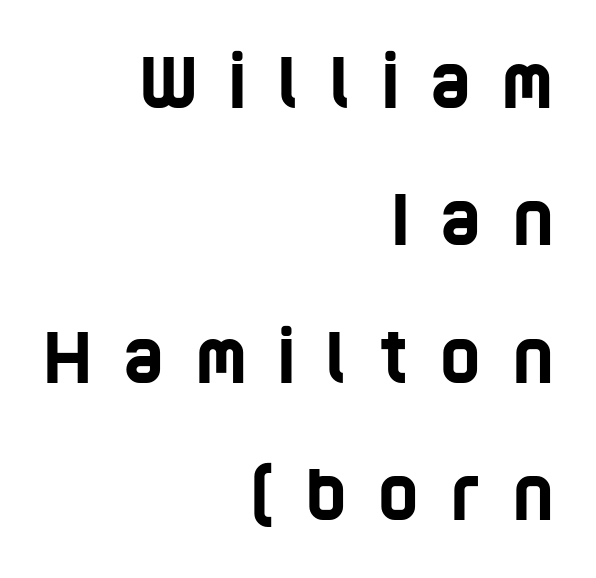
In terms of leading, this rendering errs on the spacious side. These lines stack with their right ends in a neat column. The passage shown is typed in a proportional face where columns would drift. The passage shown has open, widely tracked lettering throughout. The font family rendered here belongs to the sans-serif group. Bare-footed words on every line.
